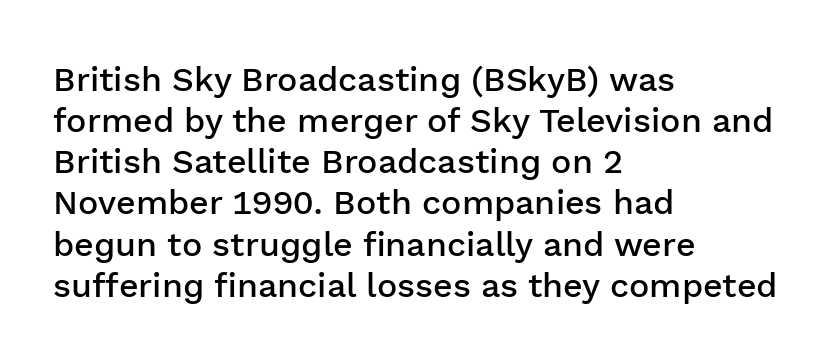
The image shows 34 px semibold sans-serif type, upright; set left-aligned, line spacing 1.21x, normal letter spacing, not underlined; low stroke contrast and a medium x-height.
